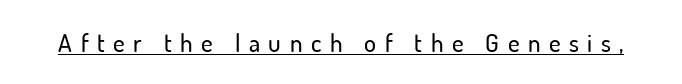
The image shows 25 px text type, upright; set unusually wide letter spacing (+0.34 em), underlined.
